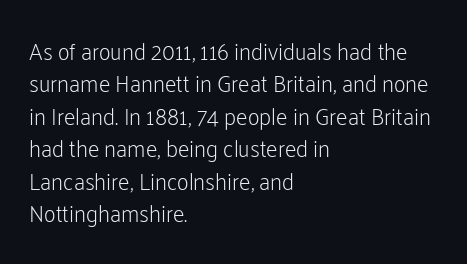
Q: Is the text bold? A: No.
Q: Is the text italic (slanted)? A: No, it is upright.
Q: Is the text underlined? A: No.
Q: How is the paragraph aligned? A: Left-aligned.
Q: Is the spacing between letters normal or unusually wide? A: Normal.
Q: Is the spacing between lines tight, normal or loose? A: Normal.
